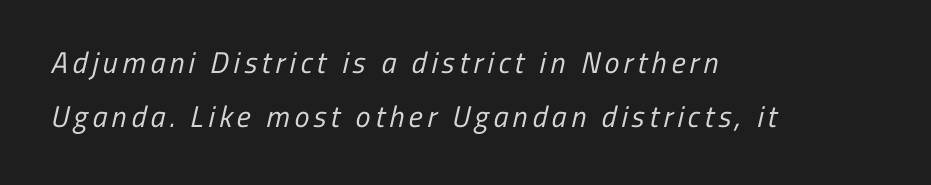
The image shows 30 px regular-weight, condensed sans-serif type; set left-aligned, line spacing 1.79x, not underlined; low stroke contrast and a medium x-height.
